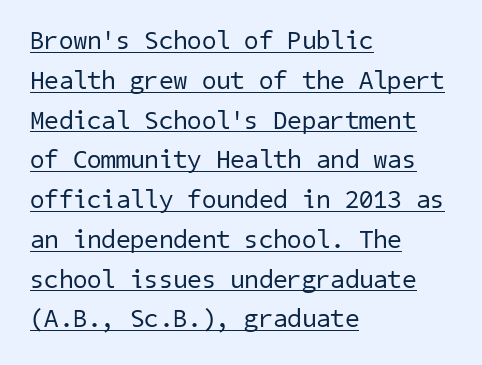
The image shows 26 px text type; set left-aligned, normal line spacing (1.53x), normal letter spacing, underlined.
